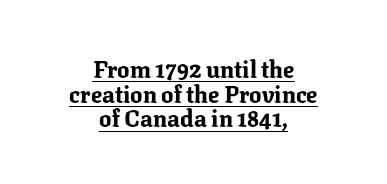
Does the lettering tilt? It doesn't — this is upright. Typeset on center — no edge is straight. Underline: present. Successive baselines arrive quickly, one right under another. The passage shown has conventional tracking throughout. Weight check: bold — yes, fully.
